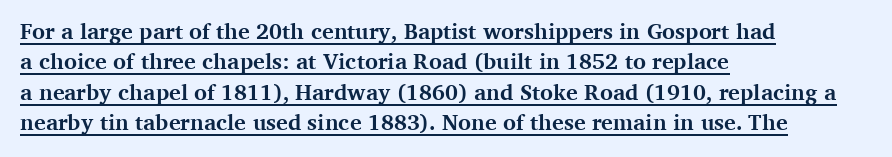
Posture: vertical. The lines in this sample share a left origin and differ only in where they stop. The sample's only ornament is a line tracing under the words. Strong, thick strokes mark this as bold type. The face used here is rendered with its standard letterfit. Does the leading feel generous? No, just average.
